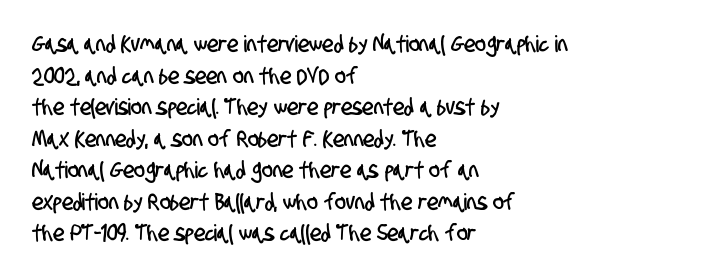
{"underline": "no", "align": "left", "line_spacing": "normal", "line_spacing_ratio": 1.37, "letter_spacing": "normal", "letter_spacing_em": 0.0, "glyph_px": 23}
